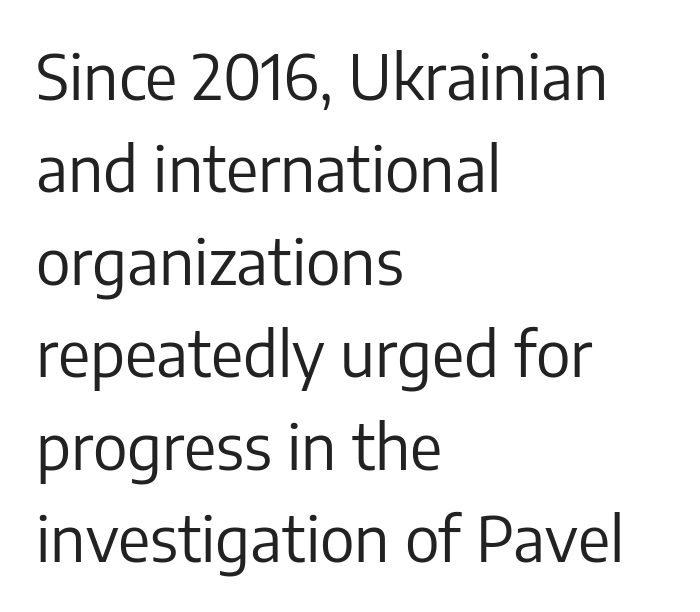
Q: Is the text bold? A: No.
Q: Is the text italic (slanted)? A: No, it is upright.
Q: Is the typeface a serif or a sans-serif typeface? A: Sans-serif.
Q: Is the text underlined? A: No.
Q: How is the paragraph aligned? A: Left-aligned.
Q: Is the spacing between letters normal or unusually wide? A: Normal.
Q: Is the spacing between lines tight, normal or loose? A: Normal.
Q: Width (condensed, normal, or wide)? A: Normal.
Q: Stroke contrast? A: Low.
Q: x-height? A: Medium.
Q: Monospaced? A: No.
